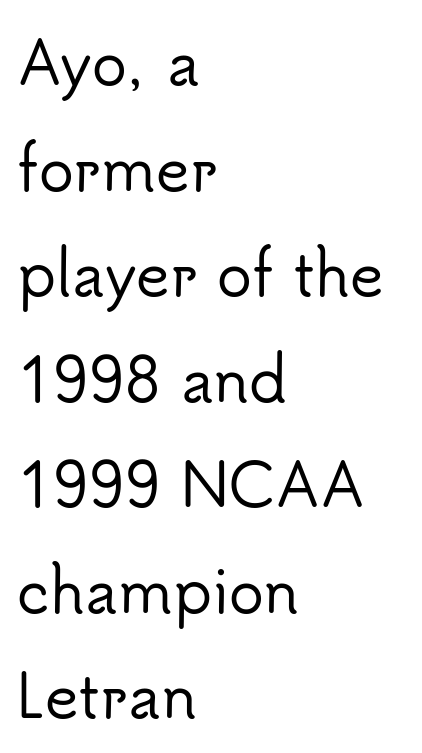
{"serif": "no", "italic": "no", "width": "normal", "stroke_contrast": "low", "x_height": "small", "monospaced": "no", "underline": "no", "align": "left", "line_spacing_ratio": 1.82, "letter_spacing": "normal", "letter_spacing_em": 0.0, "glyph_px": 58}
